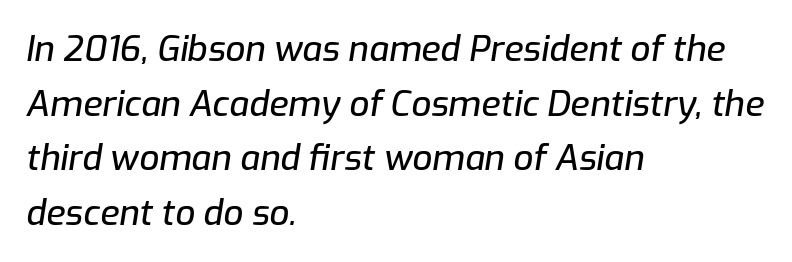
Q: Is the text italic (slanted)? A: Yes, it leans right by about 9 degrees.
Q: Is the text underlined? A: No.
Q: How is the paragraph aligned? A: Left-aligned.
Q: Is the spacing between letters normal or unusually wide? A: Normal.
Q: Is the spacing between lines tight, normal or loose? A: Normal.
Q: Width (condensed, normal, or wide)? A: Normal.
Q: Stroke contrast? A: Low.
Q: x-height? A: Medium.
Q: Monospaced? A: No.
